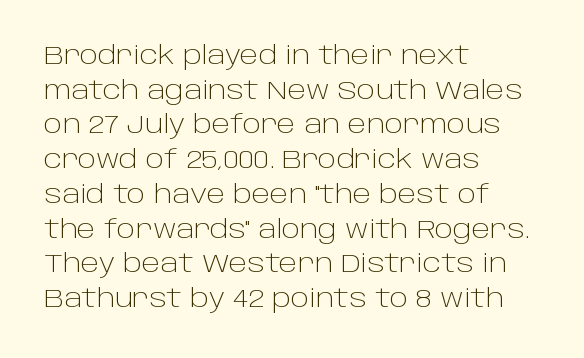
{"italic": "no", "bold": "no", "underline": "no", "align": "left", "line_spacing": "normal", "line_spacing_ratio": 1.39, "letter_spacing": "normal", "letter_spacing_em": 0.0, "glyph_px": 25}
